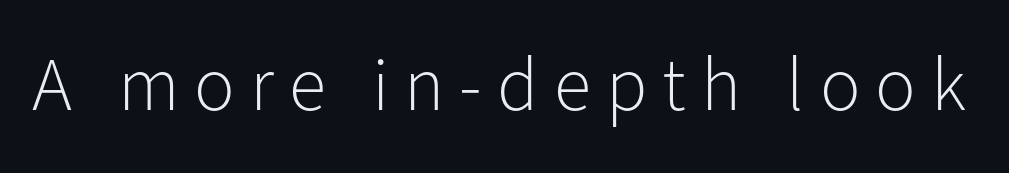
Q: Is the text bold? A: No.
Q: Is the text italic (slanted)? A: No, it is upright.
Q: Is the typeface a serif or a sans-serif typeface? A: Sans-serif.
Q: Is the text underlined? A: No.
Q: Is the spacing between letters normal or unusually wide? A: Unusually wide.
Q: Width (condensed, normal, or wide)? A: Normal.
Q: Stroke contrast? A: Low.
Q: x-height? A: Medium.
Q: Monospaced? A: No.
